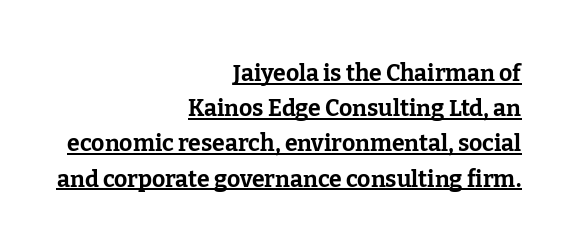
Q: Is the text bold? A: Yes.
Q: Is the text italic (slanted)? A: No, it is upright.
Q: Is the text underlined? A: Yes.
Q: How is the paragraph aligned? A: Right-aligned.
Q: Is the spacing between letters normal or unusually wide? A: Normal.
Q: Is the spacing between lines tight, normal or loose? A: Normal.
